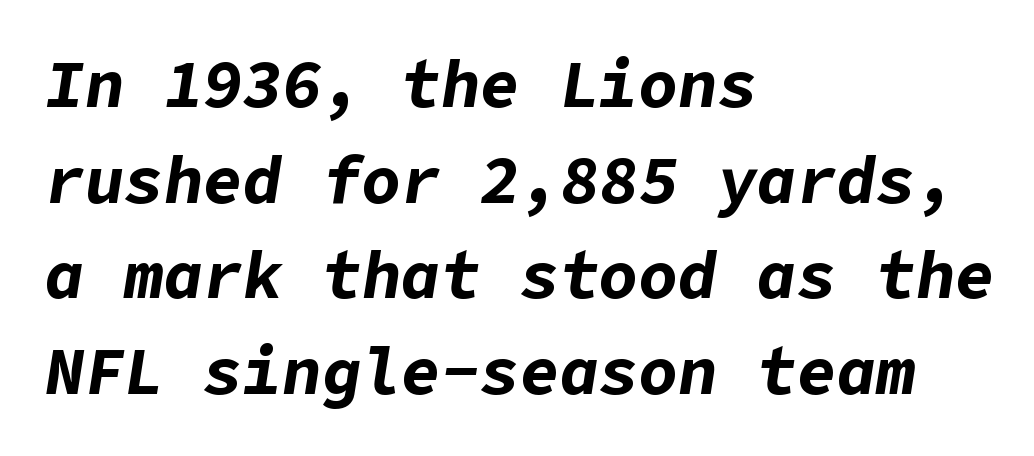
{"italic": "yes", "lean": "right", "slant_degrees": 9, "bold": "yes", "weight": "bold", "width": "normal", "stroke_contrast": "low", "x_height": "medium", "underline": "no", "align": "left", "line_spacing": "normal", "line_spacing_ratio": 1.45, "letter_spacing": "normal", "letter_spacing_em": 0.0, "glyph_px": 66}
